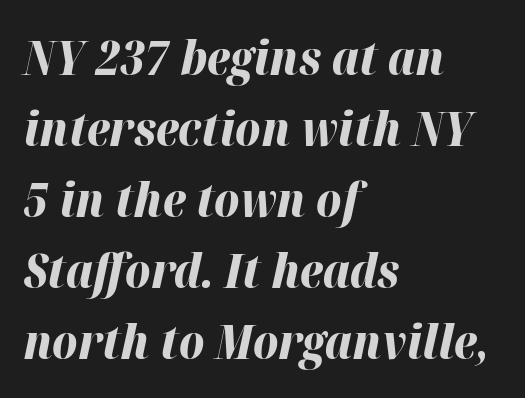
{"italic": "yes", "lean": "right", "slant_degrees": 12, "bold": "yes", "weight": "bold", "width": "normal", "stroke_contrast": "high", "x_height": "medium", "monospaced": "no", "underline": "no", "align": "left", "line_spacing": "normal", "line_spacing_ratio": 1.48, "letter_spacing": "normal", "letter_spacing_em": 0.0, "glyph_px": 48}
